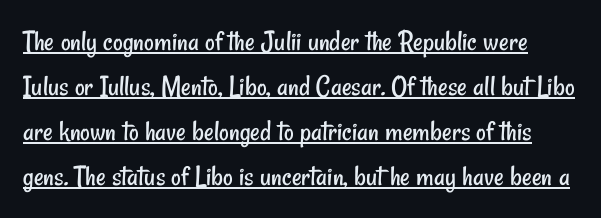
The image shows 30 px regular-weight, condensed sans-serif type; set normal line spacing (1.5x), normal letter spacing, underlined; low stroke contrast and a small x-height.
